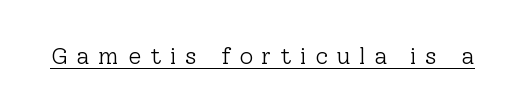
Compared with undecorated copy, this sample adds a rule below the words. The tracking reads as deliberately expanded to a designer's eye. Every character sits straight up, as roman type does. Is the type heavy? It reads as light-to-regular instead.
